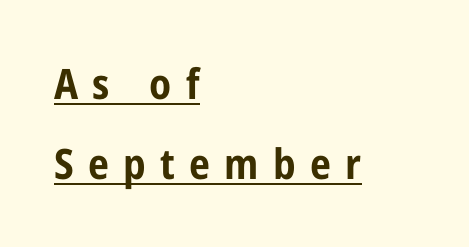
Varying glyph widths throughout — classic text-font behaviour. A rule runs beneath these lines of type. Pretty heavy lettering here — definitely bold. Compared with a centered layout, this one pins lines to the left instead. I'd call this a sans setting — the letters go barefoot.
